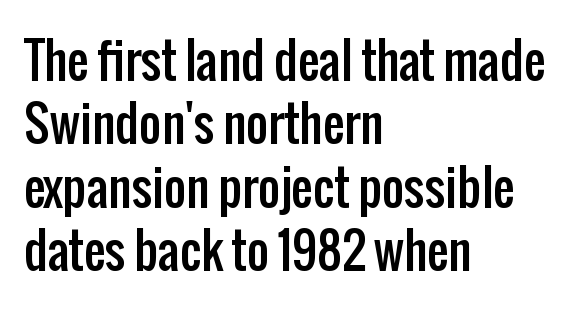
Each word holds together tightly as a unit, with standard inter-letter gaps. The rendering uses natural spacing where letterforms have individual widths. The typesetter chose a ragged-right arrangement here. Nobody drew a line under any word here.
